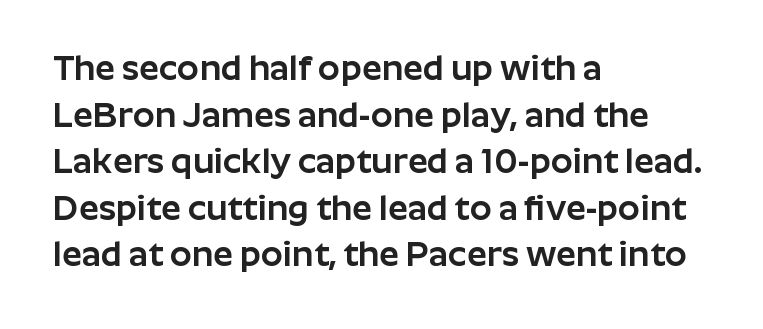
{"serif": "no", "italic": "no", "width": "normal", "stroke_contrast": "low", "x_height": "medium", "monospaced": "no", "underline": "no", "align": "left", "line_spacing": "normal", "line_spacing_ratio": 1.33, "letter_spacing": "normal", "letter_spacing_em": 0.0, "glyph_px": 35}
